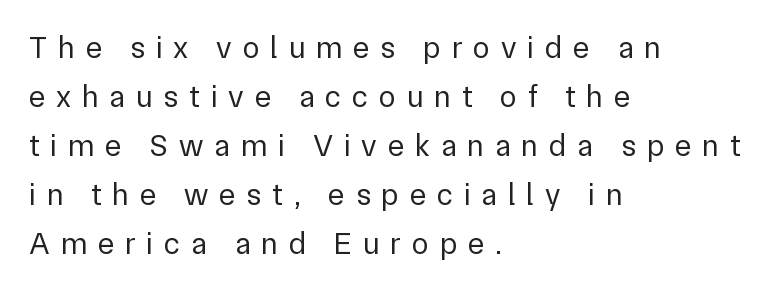
The image shows 31 px regular-weight sans-serif type, upright; set left-aligned, normal line spacing (1.58x), unusually wide letter spacing (+0.35 em), not underlined; low stroke contrast and a medium x-height.
